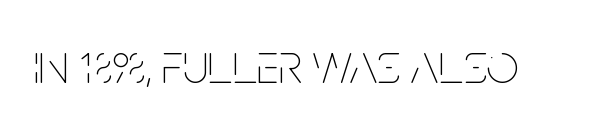
{"italic": "no", "bold": "no", "weight": "thin", "width": "condensed", "stroke_contrast": "low", "x_height": "large", "monospaced": "no", "underline": "no", "letter_spacing": "normal", "letter_spacing_em": 0.0, "glyph_px": 57}
